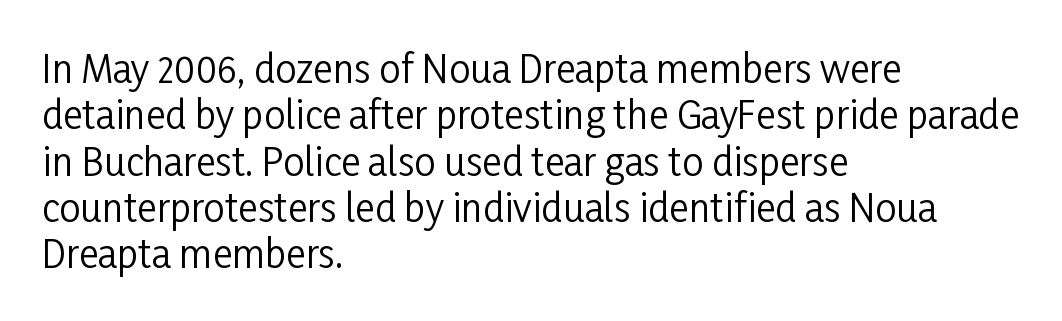
Proportional: the letters do not fall into vertical columns. Italic: no, the glyphs are upright roman. Each word holds together tightly as a unit, with standard inter-letter gaps. Descenders are the only things crossing below the line. Is the stroke heavy? The answer is a plain regular-or-lighter. The lines in this sample share a left origin and differ only in where they stop.
